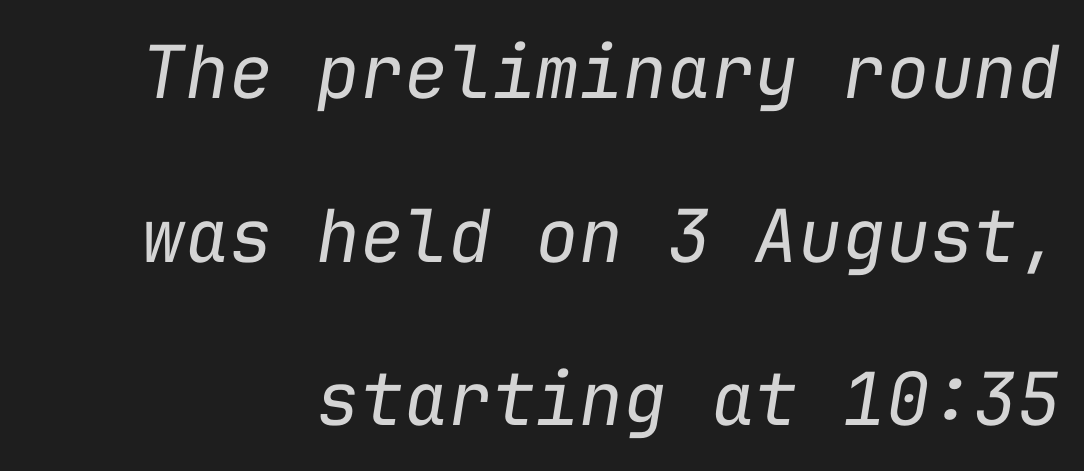
Q: Is the text bold? A: No.
Q: Is the text italic (slanted)? A: Yes, it leans right by about 9 degrees.
Q: Is the text underlined? A: No.
Q: Is the spacing between letters normal or unusually wide? A: Normal.
Q: Is the spacing between lines tight, normal or loose? A: Loose.
Q: Width (condensed, normal, or wide)? A: Normal.
Q: Stroke contrast? A: Low.
Q: x-height? A: Medium.
Q: Monospaced? A: Yes.
